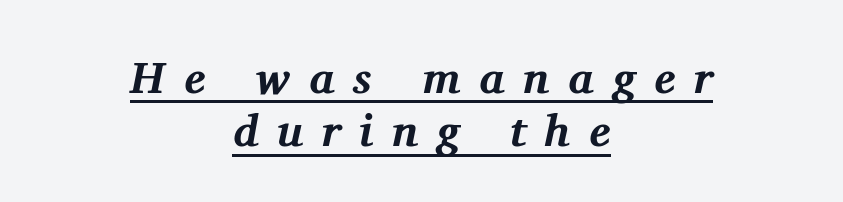
Q: Is the text bold? A: Yes.
Q: Is the text italic (slanted)? A: Yes, it leans right by about 11 degrees.
Q: Is the typeface a serif or a sans-serif typeface? A: Serif.
Q: Is the text underlined? A: Yes.
Q: How is the paragraph aligned? A: Centered.
Q: Is the spacing between letters normal or unusually wide? A: Unusually wide.
Q: Width (condensed, normal, or wide)? A: Normal.
Q: Stroke contrast? A: Medium.
Q: x-height? A: Medium.
Q: Monospaced? A: No.
